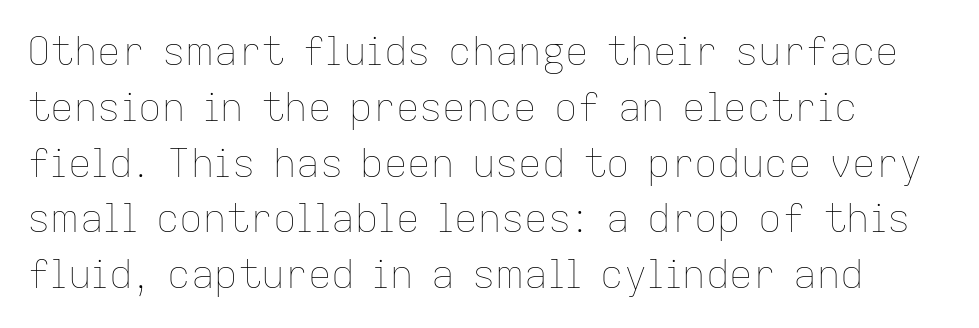
The image shows 39 px thin type, upright; set left-aligned, normal line spacing (1.43x), normal letter spacing, not underlined; low stroke contrast and a medium x-height.
